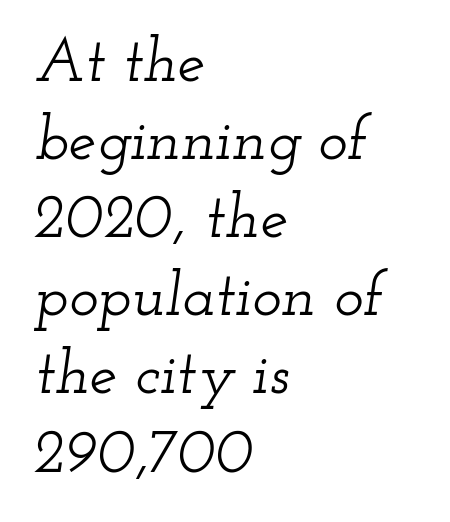
{"serif": "yes", "italic": "yes", "lean": "right", "slant_degrees": 12, "width": "wide", "stroke_contrast": "low", "x_height": "small", "monospaced": "no", "underline": "no", "align": "left", "line_spacing": "normal", "line_spacing_ratio": 1.26, "letter_spacing": "normal", "letter_spacing_em": 0.0, "glyph_px": 62}
